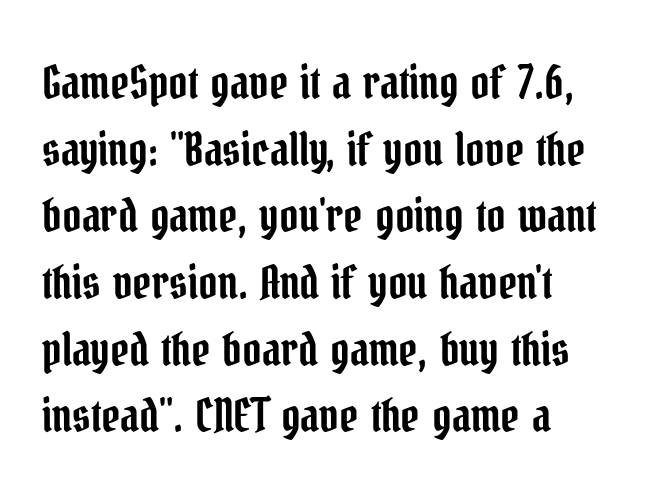
Ascenders rise straight up at ninety degrees. The passage shown has conventional tracking throughout. A typesetter would call this proportional, since set widths differ per character. The text block is weighted toward the left margin, trailing off unevenly rightward.
